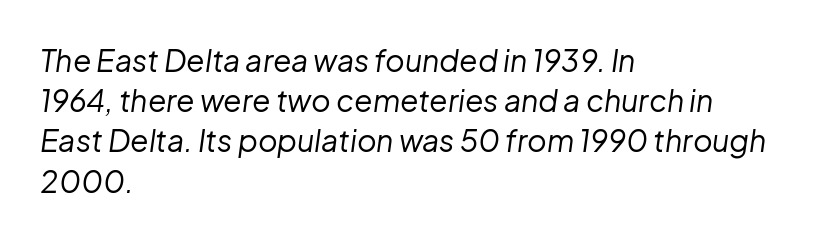
{"italic": "yes", "lean": "right", "slant_degrees": 8, "bold": "no", "weight": "regular", "width": "normal", "stroke_contrast": "low", "x_height": "medium", "monospaced": "no", "underline": "no", "align": "left", "line_spacing": "normal", "line_spacing_ratio": 1.34, "letter_spacing": "normal", "letter_spacing_em": 0.0, "glyph_px": 30}
